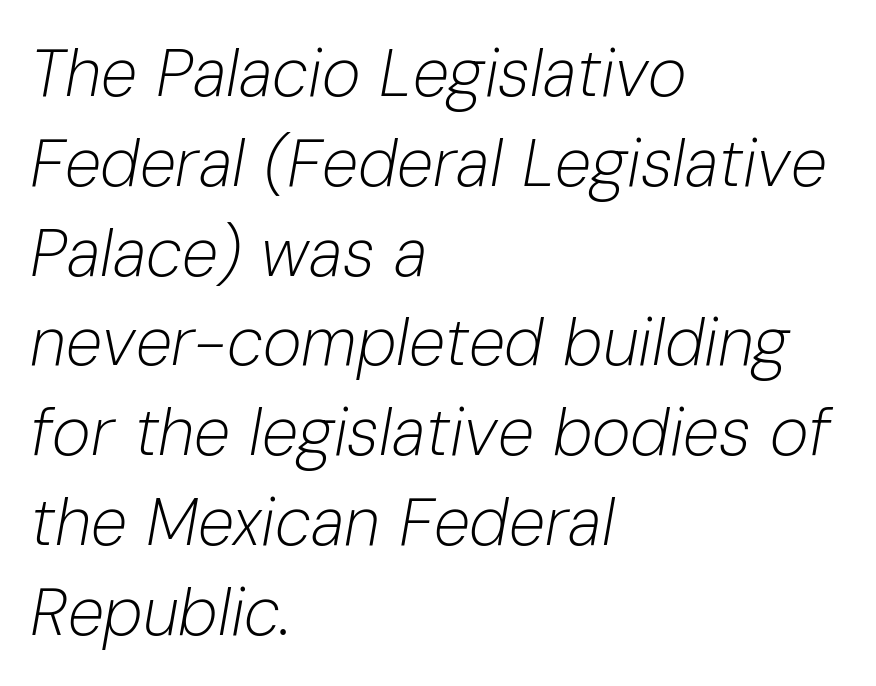
The image shows 66 px light type, italic (leaning right); set left-aligned, normal line spacing (1.36x), normal letter spacing, not underlined; low stroke contrast and a medium x-height.
